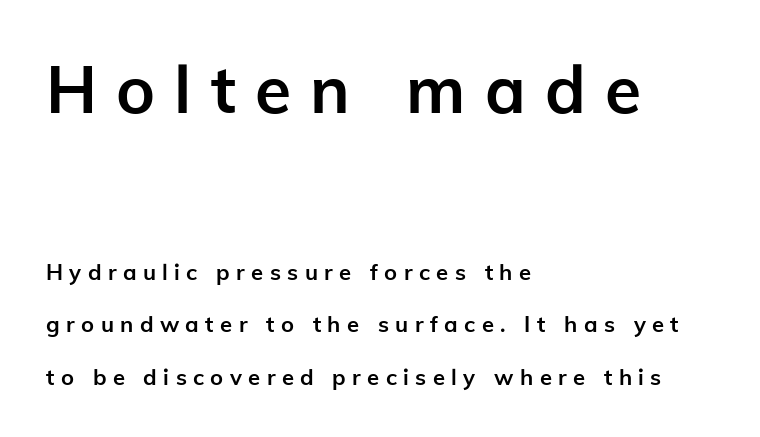
Q: Is the text bold? A: Yes.
Q: Is the text italic (slanted)? A: No, it is upright.
Q: Is the typeface a serif or a sans-serif typeface? A: Sans-serif.
Q: Is the text underlined? A: No.
Q: How is the paragraph aligned? A: Left-aligned.
Q: Is the spacing between letters normal or unusually wide? A: Unusually wide.
Q: Is the spacing between lines tight, normal or loose? A: Loose.
Q: Which block of text is set in a larger size, the first (top) or the second (bottom)? A: The first (top) one.
Q: Width (condensed, normal, or wide)? A: Normal.
Q: Stroke contrast? A: Low.
Q: x-height? A: Medium.
Q: Monospaced? A: No.
